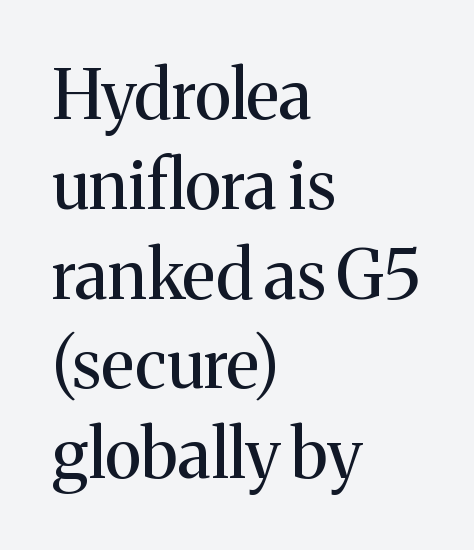
Q: Is the text bold? A: No.
Q: Is the text italic (slanted)? A: No, it is upright.
Q: Is the typeface a serif or a sans-serif typeface? A: Serif.
Q: Is the text underlined? A: No.
Q: How is the paragraph aligned? A: Left-aligned.
Q: Is the spacing between letters normal or unusually wide? A: Normal.
Q: Is the spacing between lines tight, normal or loose? A: Normal.
Q: Width (condensed, normal, or wide)? A: Normal.
Q: Stroke contrast? A: Medium.
Q: x-height? A: Medium.
Q: Monospaced? A: No.
